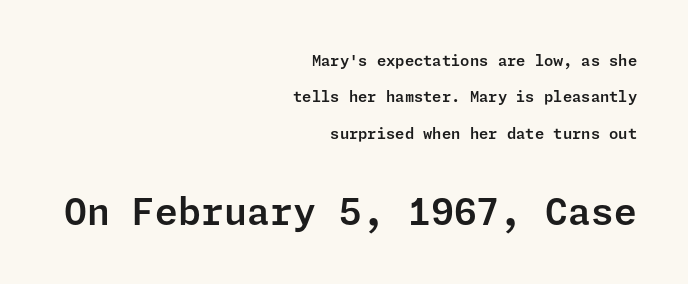
Q: Is the text italic (slanted)? A: No, it is upright.
Q: Is the typeface a serif or a sans-serif typeface? A: Sans-serif.
Q: Is the text underlined? A: No.
Q: How is the paragraph aligned? A: Right-aligned.
Q: Is the spacing between letters normal or unusually wide? A: Normal.
Q: Is the spacing between lines tight, normal or loose? A: Loose.
Q: Which block of text is set in a larger size, the first (top) or the second (bottom)? A: The second (bottom) one.
Q: Width (condensed, normal, or wide)? A: Normal.
Q: Stroke contrast? A: Low.
Q: x-height? A: Medium.
